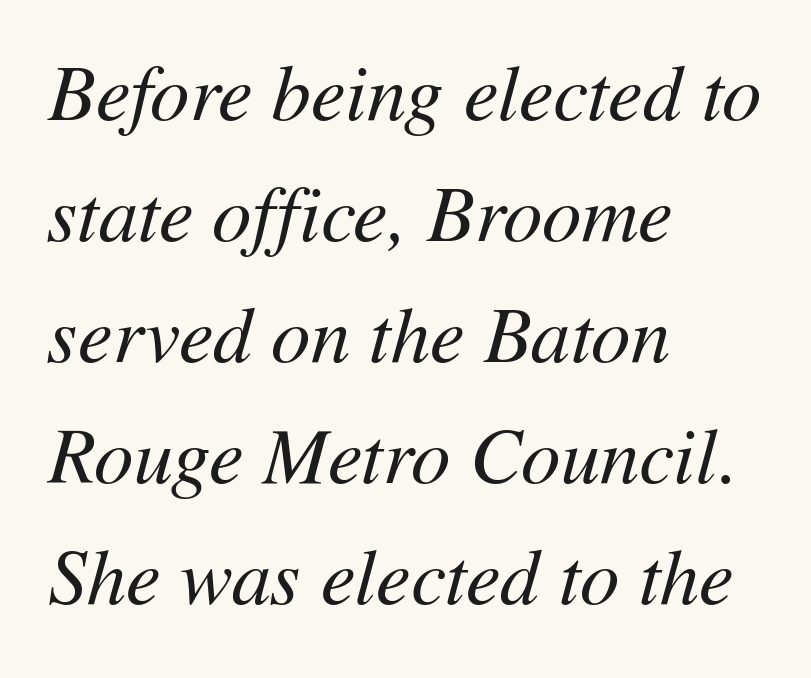
The image shows 78 px regular-weight type, italic (leaning right); set left-aligned, normal line spacing (1.55x), normal letter spacing, not underlined; medium stroke contrast and a medium x-height.
